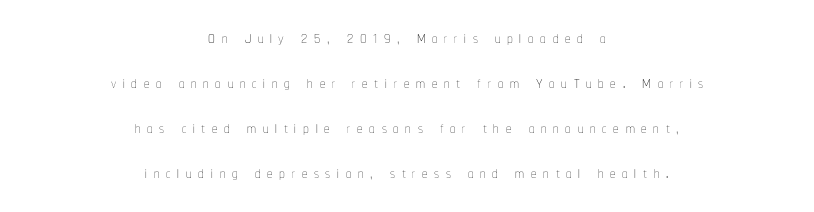
The image shows 22 px text type, upright; set centered, loose line spacing (2.04x), unusually wide letter spacing (+0.3 em), not underlined.
